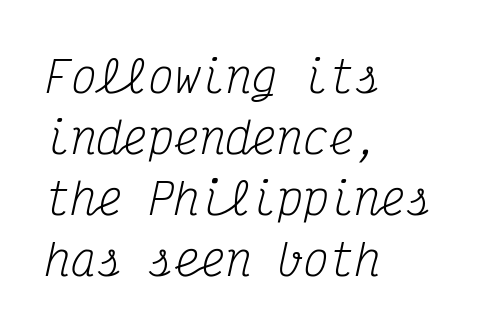
The image shows 43 px regular-weight, condensed serif type, italic (leaning right), monospaced; set left-aligned, normal line spacing (1.42x), normal letter spacing, not underlined; medium stroke contrast and a medium x-height.
